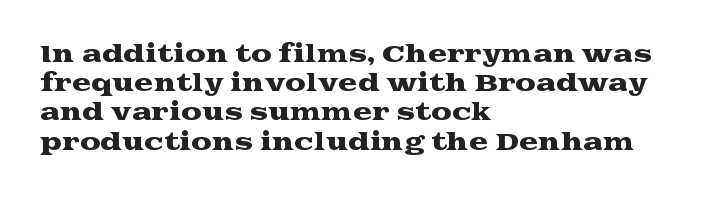
Interline gaps are of average width in this sample. Short note: letters normally spaced. Posture: vertical. The strip under each line holds only bare page. Which margin do the lines hug? The left one — the right edge is uneven.
